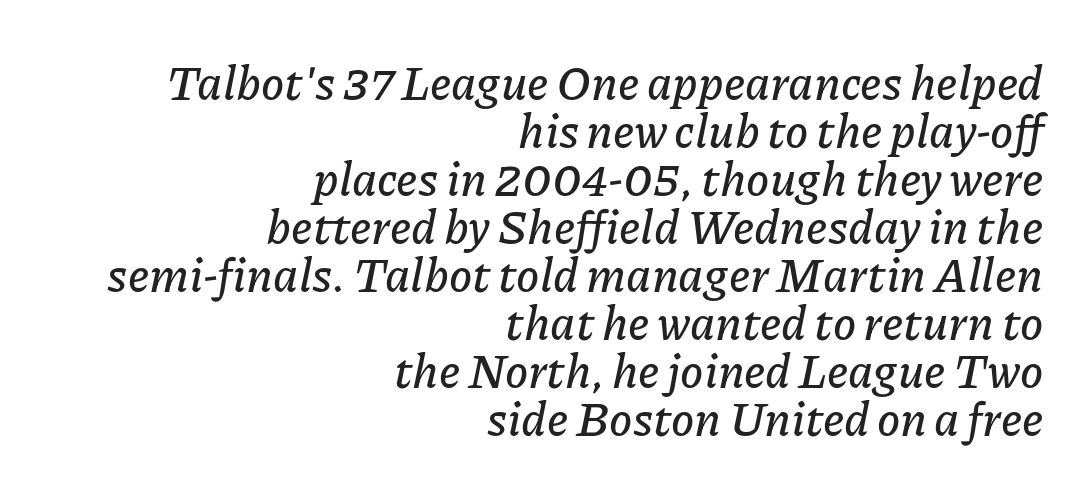
The image shows 47 px text type, italic (leaning right); set right-aligned, tight line spacing (1.02x), normal letter spacing, not underlined; low stroke contrast and a medium x-height.
